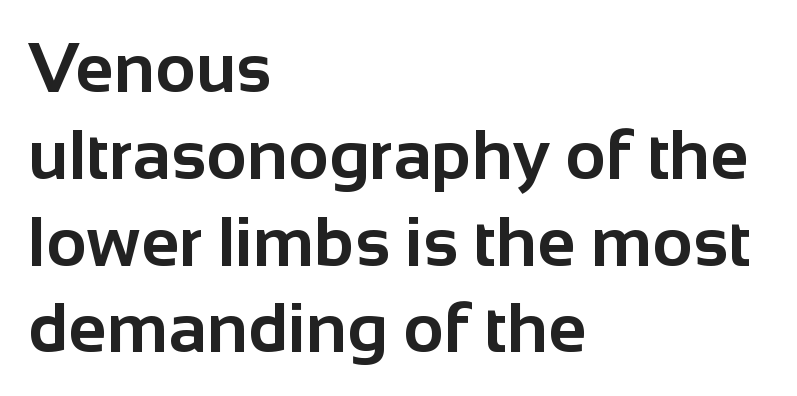
The image shows 70 px bold sans-serif type, upright; set left-aligned, line spacing 1.24x, normal letter spacing, not underlined; low stroke contrast and a medium x-height.
